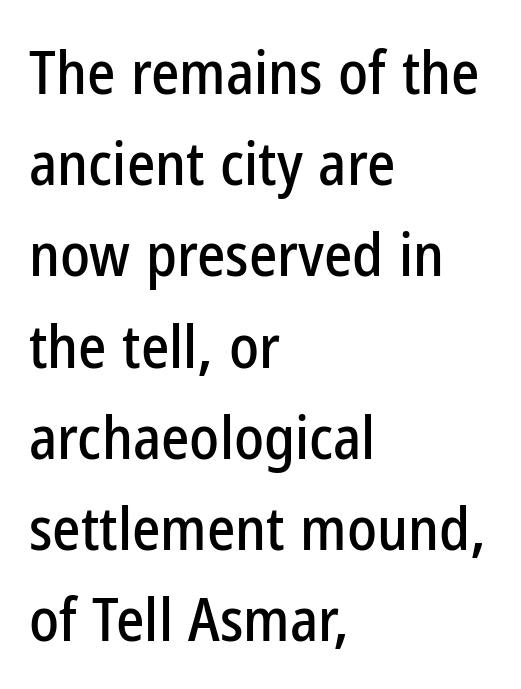
The font's upright variant was chosen for this text. Letters rest on an invisible, unmarked baseline. The paragraph shown leans on its left margin. This is sans-serif lettering, the kind often seen on screens and signage. Proportional: the letters do not fall into vertical columns. Letter spacing: default.
